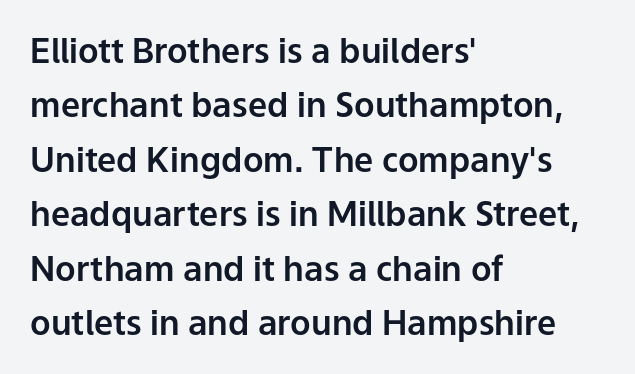
The image shows 34 px sans-serif type, upright; set left-aligned, normal line spacing (1.6x), normal letter spacing, not underlined; low stroke contrast and a medium x-height.
